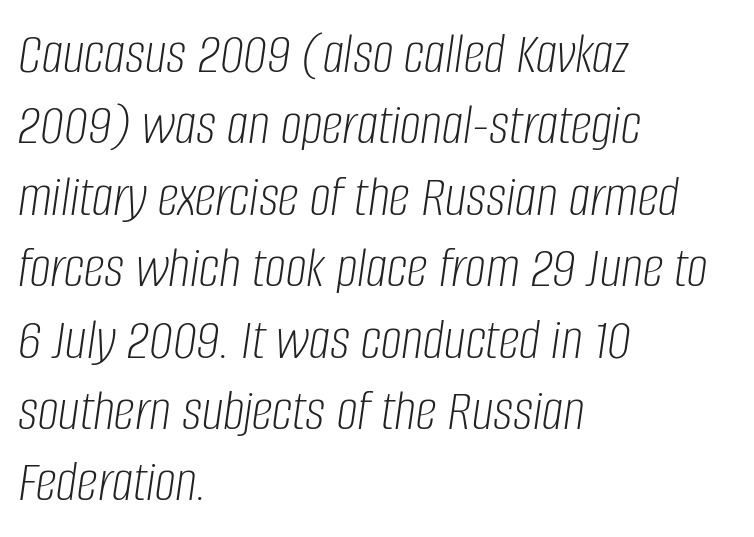
A light-to-regular cut is what we see here. Rule under the text: the space is simply empty. Each letter keeps its own natural width here, so spacing adapts to shape. The axis of the letterforms is tilted away from vertical. Does extra space separate the letters? No, they use regular spacing. Layout note: lines flush left.
